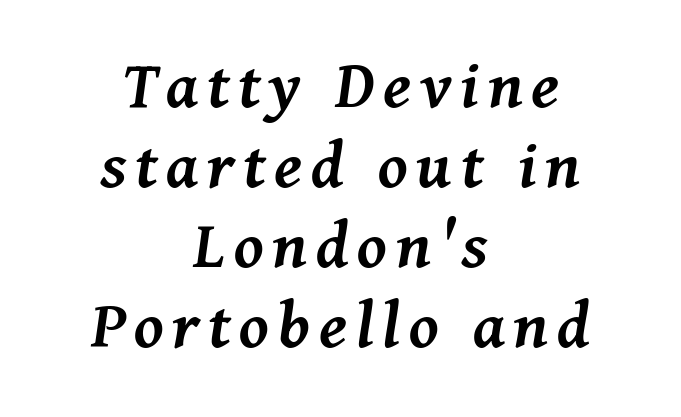
The image shows 72 px semibold type, italic (leaning right); set centered, tight line spacing (1.11x), not underlined; medium stroke contrast and a medium x-height.
